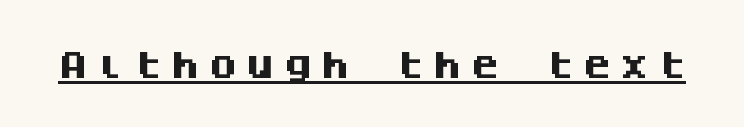
Typographically, this falls in the sans-serif category. Does the lettering tilt? It doesn't — this is upright. A typographer would call this underscored text. Here the designer chose a console-style face with uniform glyph widths. Honestly, the letter spacing is so wide it's the main thing you notice.
